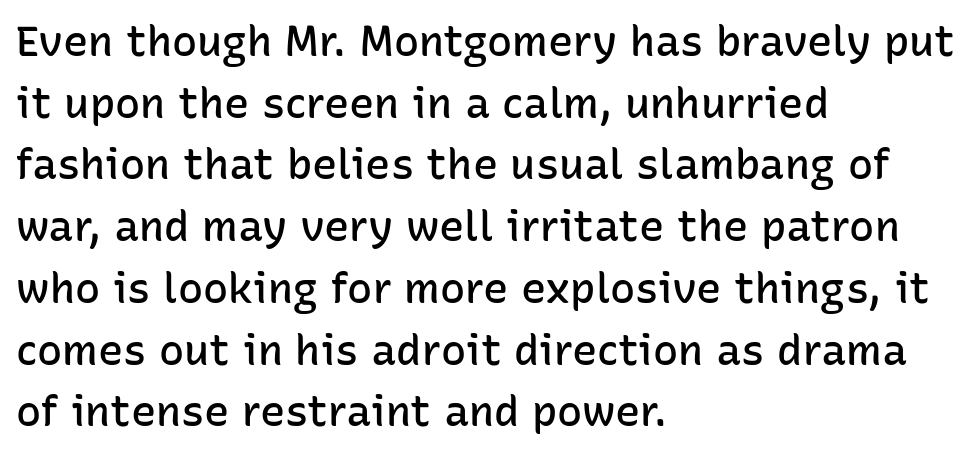
The font family rendered here belongs to the sans-serif group. The face used here is proportionally spaced, like ordinary book or web type. The letters are semibold — heavier than regular but short of a full bold. Caption: standard tracking, unaltered. Teacher's note: observe the even left margin — that is flush-left alignment. Italic: no, the glyphs are upright roman.
